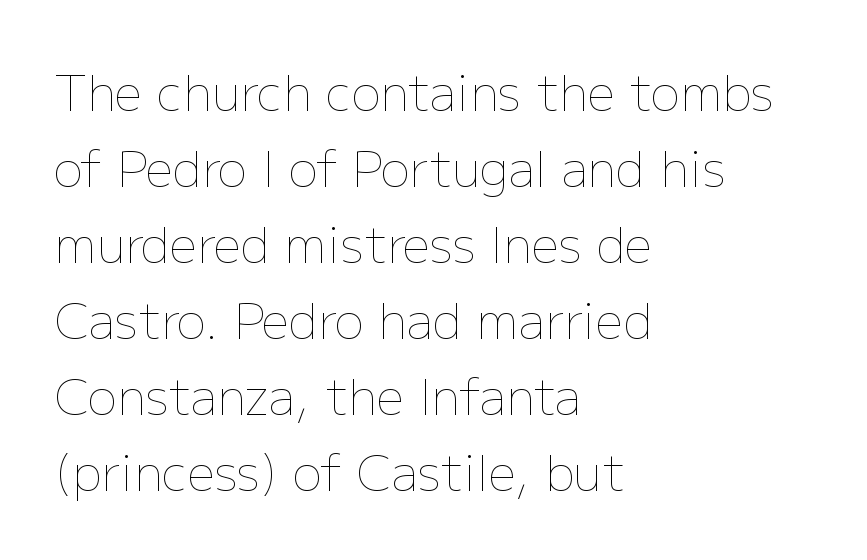
Q: Is the text bold? A: No.
Q: Is the text italic (slanted)? A: No, it is upright.
Q: Is the text underlined? A: No.
Q: How is the paragraph aligned? A: Left-aligned.
Q: Is the spacing between letters normal or unusually wide? A: Normal.
Q: Is the spacing between lines tight, normal or loose? A: Normal.
Q: Width (condensed, normal, or wide)? A: Normal.
Q: Stroke contrast? A: Low.
Q: x-height? A: Medium.
Q: Monospaced? A: No.
